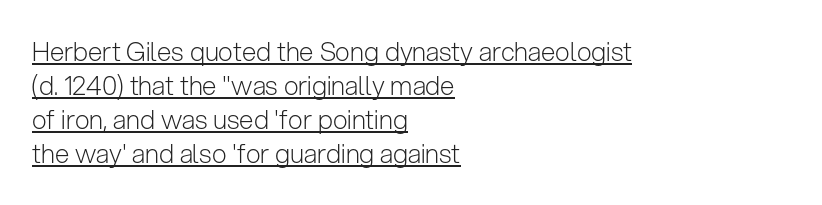
Q: Is the text bold? A: No.
Q: Is the text italic (slanted)? A: No, it is upright.
Q: Is the text underlined? A: Yes.
Q: How is the paragraph aligned? A: Left-aligned.
Q: Is the spacing between letters normal or unusually wide? A: Normal.
Q: Is the spacing between lines tight, normal or loose? A: Normal.
